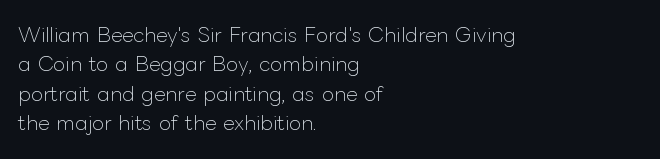
{"italic": "no", "bold": "no", "underline": "no", "align": "left", "line_spacing": "normal", "line_spacing_ratio": 1.47, "letter_spacing": "normal", "letter_spacing_em": 0.0, "glyph_px": 20}
